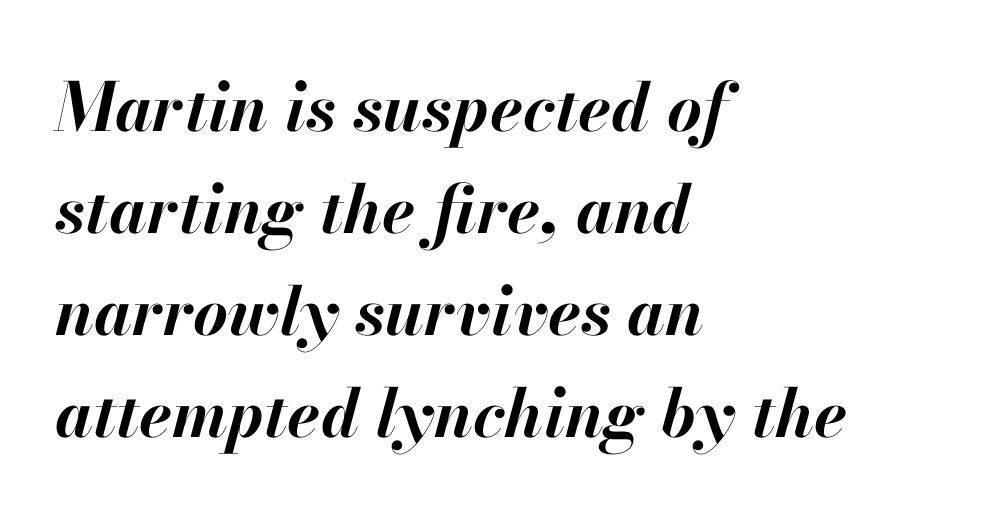
Q: Is the text bold? A: Yes.
Q: Is the text italic (slanted)? A: Yes, it leans right by about 13 degrees.
Q: Is the text underlined? A: No.
Q: How is the paragraph aligned? A: Left-aligned.
Q: Is the spacing between letters normal or unusually wide? A: Normal.
Q: Is the spacing between lines tight, normal or loose? A: Normal.
Q: Width (condensed, normal, or wide)? A: Normal.
Q: Stroke contrast? A: High.
Q: x-height? A: Small.
Q: Monospaced? A: No.
